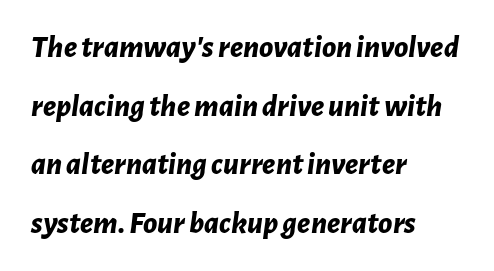
Q: Is the text bold? A: Yes.
Q: Is the text italic (slanted)? A: Yes, it leans right by about 7 degrees.
Q: Is the text underlined? A: No.
Q: How is the paragraph aligned? A: Left-aligned.
Q: Is the spacing between letters normal or unusually wide? A: Normal.
Q: Width (condensed, normal, or wide)? A: Normal.
Q: Stroke contrast? A: Low.
Q: x-height? A: Medium.
Q: Monospaced? A: No.
